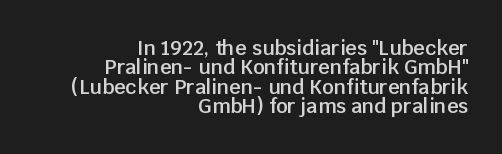
The face used here is a semibold: visibly heavier than regular, lighter than bold. No extra tracking has been applied to these lines. Cramped leading. The lettering stays uniformly vertical, giving the passage a roman look. Just letters on the line, the space beneath them empty. Each line ends at the same right margin while the left side varies.
